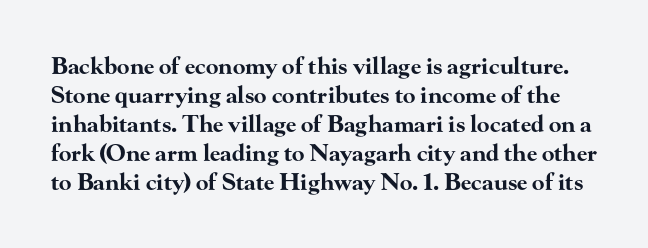
{"italic": "no", "bold": "yes", "underline": "no", "line_spacing": "normal", "line_spacing_ratio": 1.26, "letter_spacing": "normal", "letter_spacing_em": 0.0, "glyph_px": 23}
